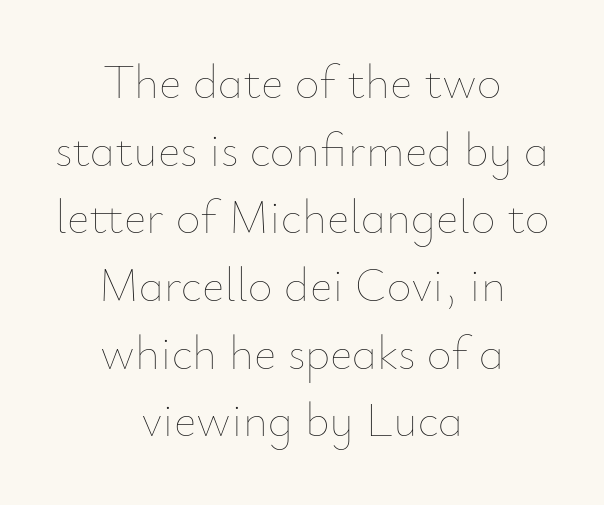
The image shows 48 px thin type, upright; set centered, normal line spacing (1.41x), normal letter spacing, not underlined; low stroke contrast and a small x-height.
